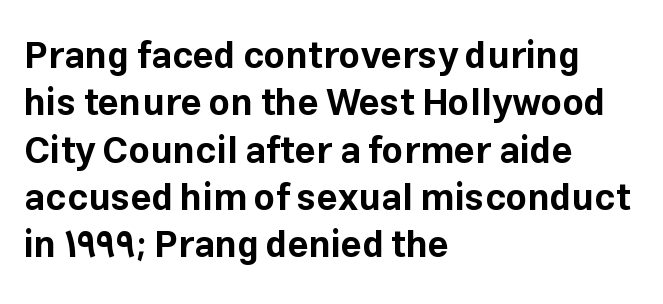
Here the glyphs are tracked normally, forming tight word shapes. The text was rendered using a sans face with plain stroke endings. Weight check: bold — yes, fully. Vertically, the passage feels balanced, rows spaced as you'd expect. Beneath every word, the page is bare.
